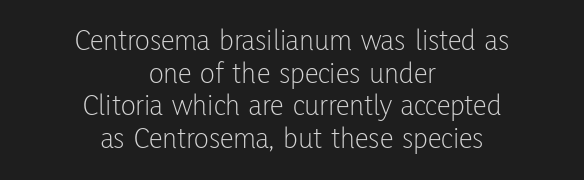
Q: Is the text bold? A: No.
Q: Is the text italic (slanted)? A: No, it is upright.
Q: Is the typeface a serif or a sans-serif typeface? A: Sans-serif.
Q: Is the text underlined? A: No.
Q: How is the paragraph aligned? A: Centered.
Q: Is the spacing between letters normal or unusually wide? A: Normal.
Q: Is the spacing between lines tight, normal or loose? A: Tight.
Q: Width (condensed, normal, or wide)? A: Condensed.
Q: Stroke contrast? A: Low.
Q: x-height? A: Medium.
Q: Monospaced? A: No.
